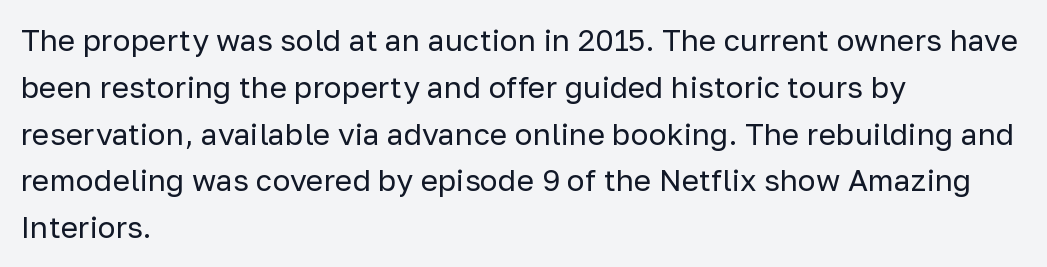
{"serif": "no", "italic": "no", "bold": "no", "weight": "regular", "width": "normal", "stroke_contrast": "low", "x_height": "medium", "monospaced": "no", "underline": "no", "align": "left", "line_spacing": "normal", "line_spacing_ratio": 1.56, "letter_spacing": "normal", "letter_spacing_em": 0.0, "glyph_px": 30}
